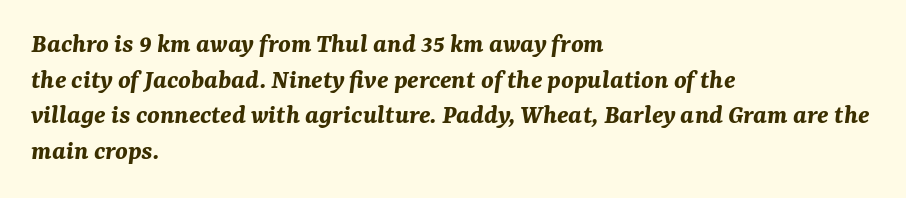
{"italic": "yes", "lean": "right", "slant_degrees": 7, "bold": "yes", "weight": "bold", "width": "normal", "stroke_contrast": "medium", "x_height": "medium", "monospaced": "no", "underline": "no", "align": "left", "line_spacing": "normal", "line_spacing_ratio": 1.27, "letter_spacing": "normal", "letter_spacing_em": 0.0, "glyph_px": 28}
